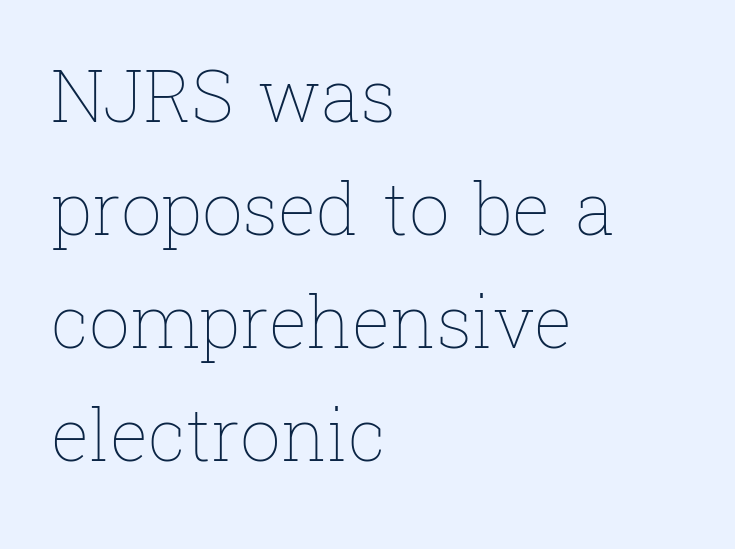
Q: Is the text bold? A: No.
Q: Is the text italic (slanted)? A: No, it is upright.
Q: Is the text underlined? A: No.
Q: How is the paragraph aligned? A: Left-aligned.
Q: Is the spacing between letters normal or unusually wide? A: Normal.
Q: Is the spacing between lines tight, normal or loose? A: Normal.
Q: Width (condensed, normal, or wide)? A: Normal.
Q: Stroke contrast? A: Low.
Q: x-height? A: Medium.
Q: Monospaced? A: No.
